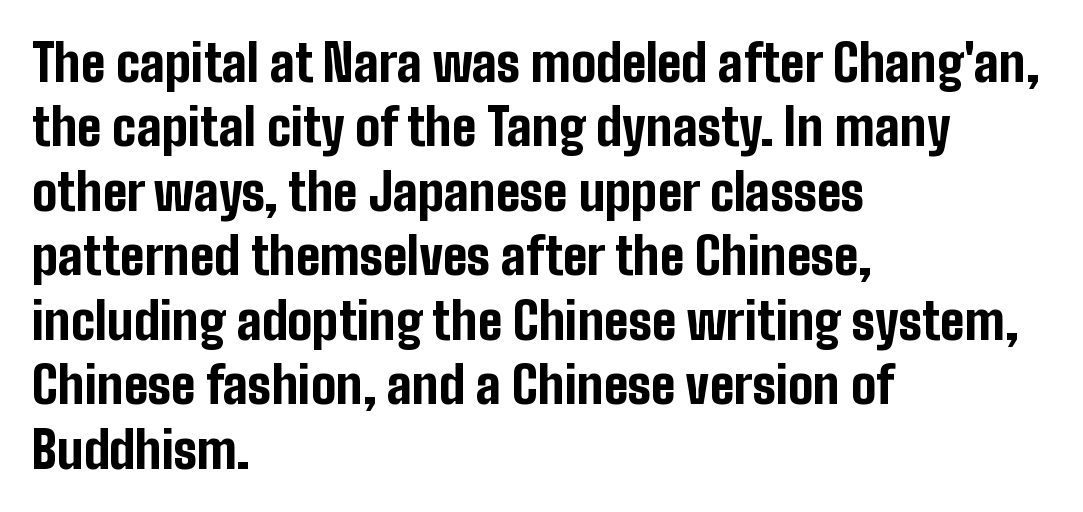
Q: Is the text bold? A: Yes.
Q: Is the text italic (slanted)? A: No, it is upright.
Q: Is the typeface a serif or a sans-serif typeface? A: Sans-serif.
Q: Is the text underlined? A: No.
Q: How is the paragraph aligned? A: Left-aligned.
Q: Is the spacing between letters normal or unusually wide? A: Normal.
Q: Is the spacing between lines tight, normal or loose? A: Normal.
Q: Width (condensed, normal, or wide)? A: Condensed.
Q: Stroke contrast? A: Low.
Q: x-height? A: Medium.
Q: Monospaced? A: No.
